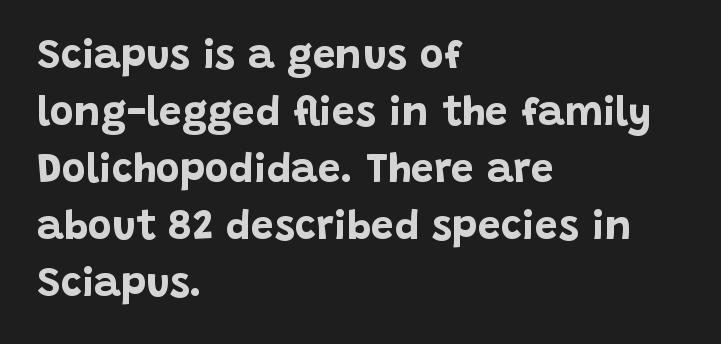
You'd pick this weight for a headline — it's a proper bold. Character widths vary here, with narrow letters taking less room than wide ones. The gap between lines stays unmarked. A classic flush-left, rag-right setting is used for this passage. A typesetter would mark this as roman, not italic. Default kerning and tracking; the words read as compact shapes.
